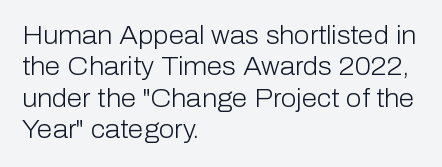
No letter is thick-stroked: the sample isn't bold. This is roman type, the default non-slanted kind. One glance says typical: line gaps are just what's usual. Plain, unruled lines of type. This sample is left-justified, so line endings fall wherever the words run out.
